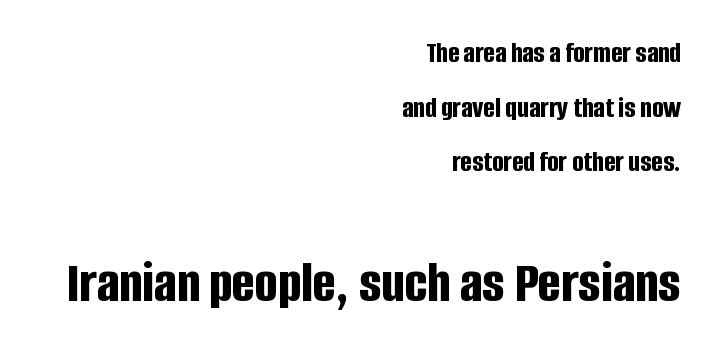
The image shows 60 px bold, condensed sans-serif type, upright; set right-aligned, line spacing 1.82x, normal letter spacing, not underlined; the second (bottom) block is 2.0x larger; low stroke contrast and a large x-height.
